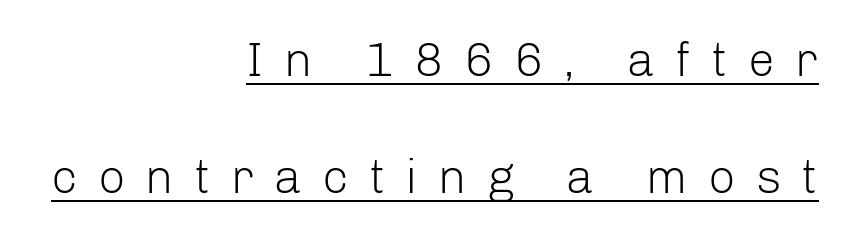
{"serif": "no", "italic": "no", "bold": "no", "weight": "light", "width": "normal", "stroke_contrast": "low", "x_height": "medium", "monospaced": "no", "underline": "yes", "align": "right", "line_spacing": "loose", "line_spacing_ratio": 2.43, "letter_spacing": "wide", "letter_spacing_em": 0.42, "glyph_px": 48}
